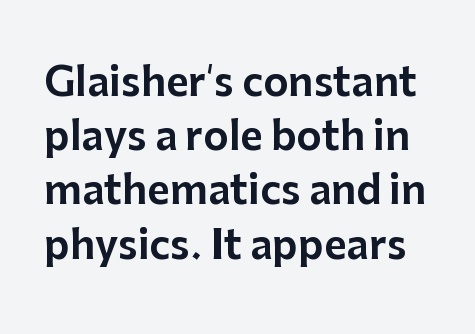
{"serif": "no", "italic": "no", "width": "normal", "stroke_contrast": "low", "x_height": "medium", "monospaced": "no", "underline": "no", "line_spacing": "normal", "line_spacing_ratio": 1.39, "letter_spacing": "normal", "letter_spacing_em": 0.0, "glyph_px": 39}
